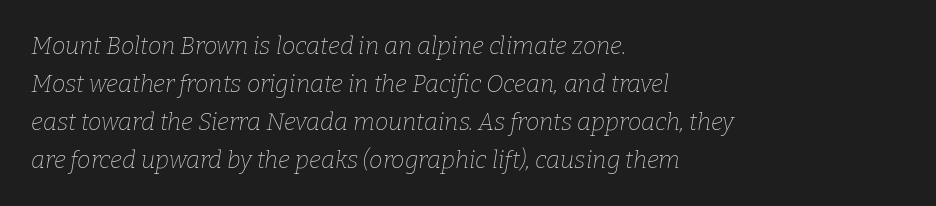
Slanted lettering throughout. The rendering anchors every line to the left-hand side. Interline gaps are of average width in this sample. Clear beneath every line of the passage. No extra tracking has been applied to these lines.
